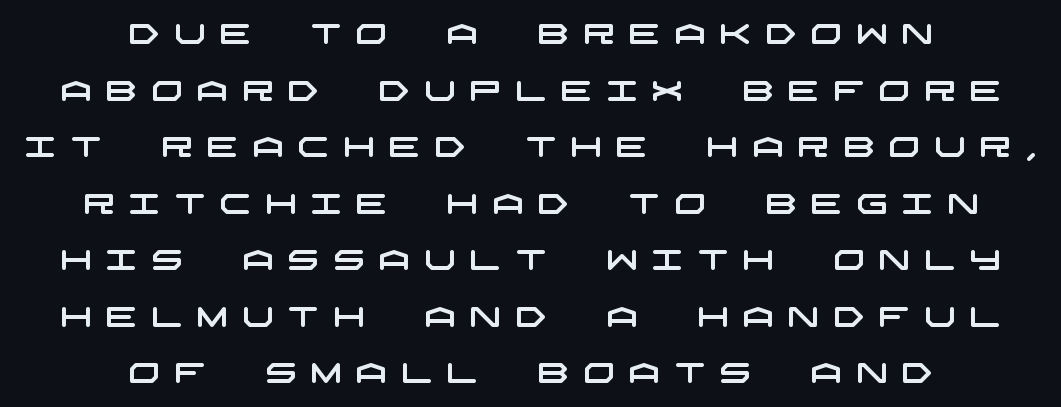
{"serif": "no", "width": "wide", "stroke_contrast": "low", "x_height": "large", "underline": "no", "align": "center", "line_spacing": "loose", "line_spacing_ratio": 2.02, "letter_spacing": "wide", "letter_spacing_em": 0.49, "glyph_px": 28}
